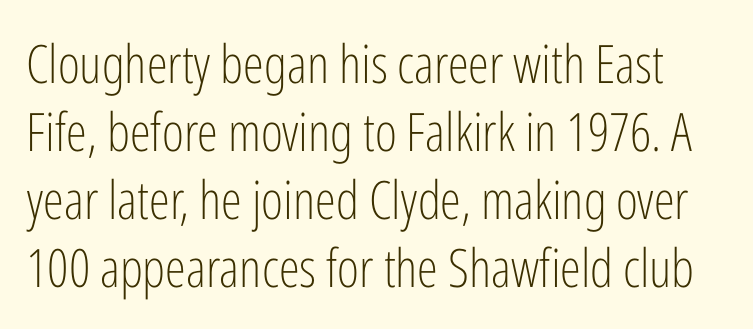
The image shows 53 px light, condensed sans-serif type, upright; set normal line spacing (1.28x), normal letter spacing, not underlined; low stroke contrast and a medium x-height.
